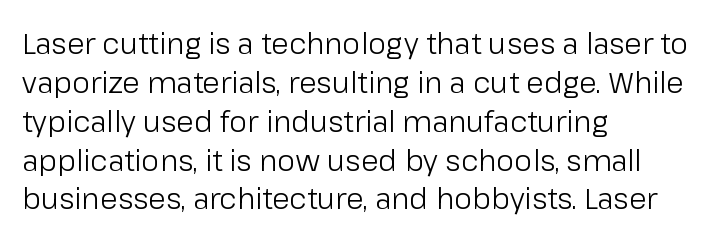
Q: Is the text bold? A: No.
Q: Is the text italic (slanted)? A: No, it is upright.
Q: Is the typeface a serif or a sans-serif typeface? A: Sans-serif.
Q: Is the text underlined? A: No.
Q: How is the paragraph aligned? A: Left-aligned.
Q: Is the spacing between letters normal or unusually wide? A: Normal.
Q: Is the spacing between lines tight, normal or loose? A: Normal.
Q: Width (condensed, normal, or wide)? A: Normal.
Q: Stroke contrast? A: Low.
Q: x-height? A: Medium.
Q: Monospaced? A: No.
